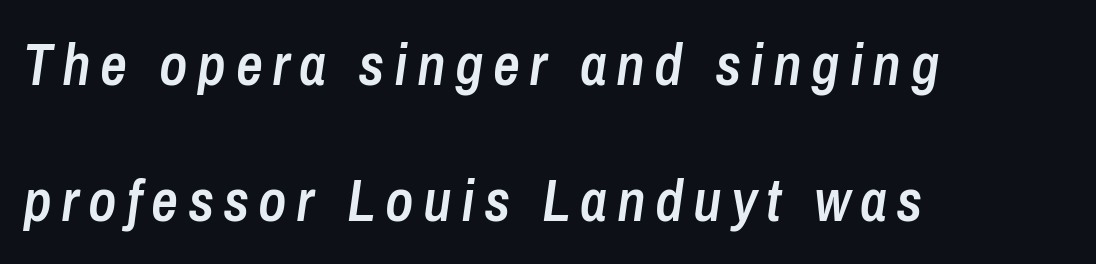
{"italic": "yes", "lean": "right", "slant_degrees": 8, "bold": "semi", "weight": "semibold", "width": "condensed", "stroke_contrast": "low", "x_height": "medium", "monospaced": "no", "underline": "no", "align": "left", "line_spacing": "loose", "line_spacing_ratio": 2.31, "glyph_px": 59}
